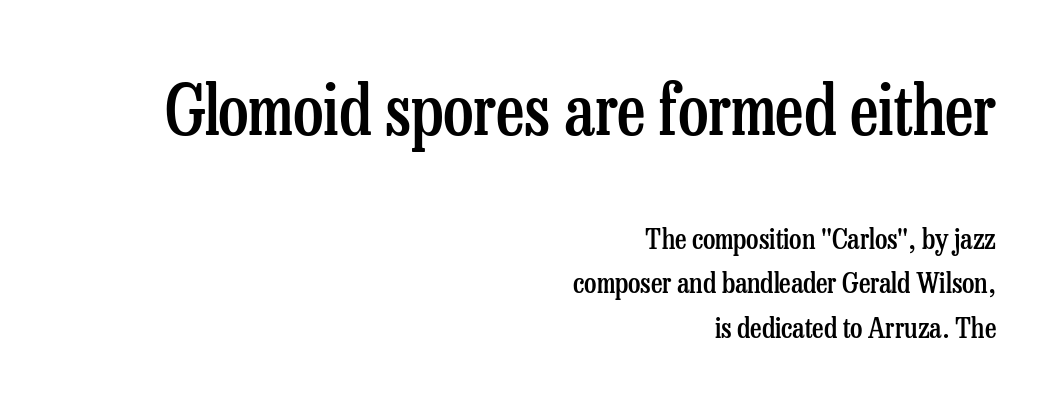
Q: Is the text bold? A: Semi-bold.
Q: Is the text italic (slanted)? A: No, it is upright.
Q: Is the typeface a serif or a sans-serif typeface? A: Serif.
Q: Is the text underlined? A: No.
Q: How is the paragraph aligned? A: Right-aligned.
Q: Is the spacing between letters normal or unusually wide? A: Normal.
Q: Is the spacing between lines tight, normal or loose? A: Normal.
Q: Which block of text is set in a larger size, the first (top) or the second (bottom)? A: The first (top) one.
Q: Width (condensed, normal, or wide)? A: Condensed.
Q: Stroke contrast? A: Low.
Q: x-height? A: Medium.
Q: Monospaced? A: No.
